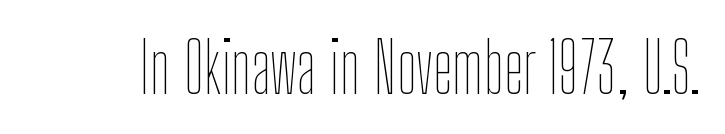
{"italic": "no", "bold": "no", "weight": "thin", "width": "condensed", "stroke_contrast": "low", "x_height": "medium", "monospaced": "no", "underline": "no", "letter_spacing": "normal", "letter_spacing_em": 0.0, "glyph_px": 70}
